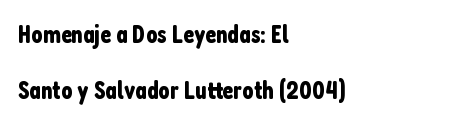
Q: Is the text italic (slanted)? A: No, it is upright.
Q: Is the text underlined? A: No.
Q: How is the paragraph aligned? A: Left-aligned.
Q: Is the spacing between letters normal or unusually wide? A: Normal.
Q: Is the spacing between lines tight, normal or loose? A: Loose.
